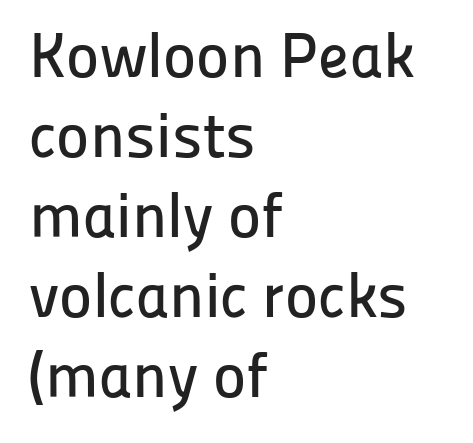
{"serif": "no", "italic": "no", "width": "normal", "stroke_contrast": "low", "x_height": "medium", "monospaced": "no", "underline": "no", "align": "left", "line_spacing": "normal", "line_spacing_ratio": 1.27, "letter_spacing": "normal", "letter_spacing_em": 0.0, "glyph_px": 63}
